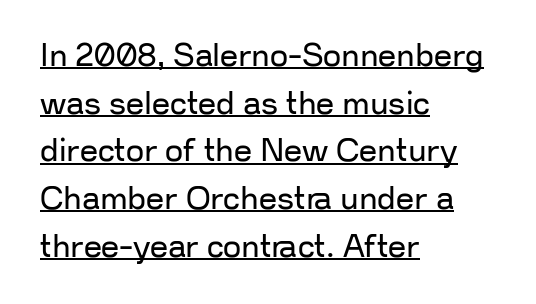
Honestly, the letter spacing is just normal — you wouldn't notice it. The letters stand straight up with perfectly vertical stems. Each letter keeps its own natural width here, so spacing adapts to shape. You can tell from the bare stems that sans-serif type was used.
